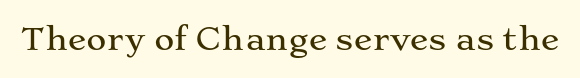
The passage shown is typed in a proportional face where columns would drift. A clean baseline with only descenders dipping below it. Ordinary non-slanted type is in use. A serif font was chosen for this passage. The passage shown has conventional tracking throughout.
